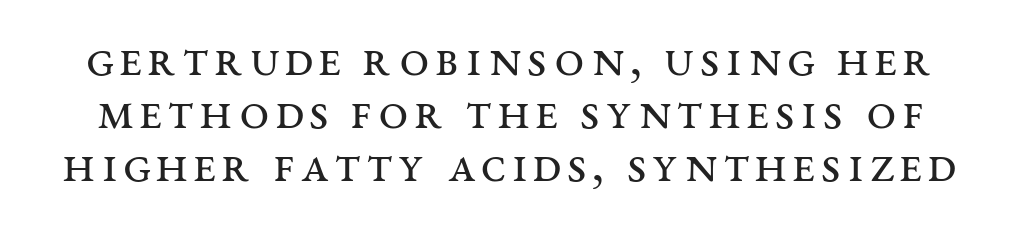
{"serif": "yes", "italic": "no", "bold": "no", "weight": "regular", "width": "wide", "stroke_contrast": "medium", "x_height": "large", "monospaced": "no", "underline": "no", "line_spacing": "tight", "line_spacing_ratio": 1.0, "glyph_px": 53}
